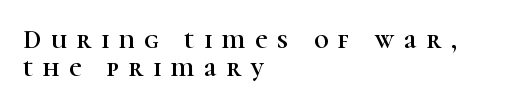
Q: Is the text italic (slanted)? A: No, it is upright.
Q: Is the text underlined? A: No.
Q: How is the paragraph aligned? A: Left-aligned.
Q: Is the spacing between letters normal or unusually wide? A: Unusually wide.
Q: Is the spacing between lines tight, normal or loose? A: Tight.
